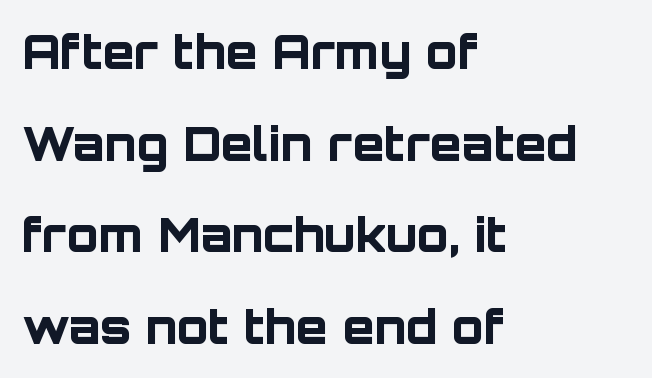
Q: Is the text bold? A: Yes.
Q: Is the text italic (slanted)? A: No, it is upright.
Q: Is the typeface a serif or a sans-serif typeface? A: Sans-serif.
Q: Is the text underlined? A: No.
Q: How is the paragraph aligned? A: Left-aligned.
Q: Is the spacing between letters normal or unusually wide? A: Normal.
Q: Is the spacing between lines tight, normal or loose? A: Loose.
Q: Width (condensed, normal, or wide)? A: Normal.
Q: Stroke contrast? A: Low.
Q: x-height? A: Large.
Q: Monospaced? A: No.
